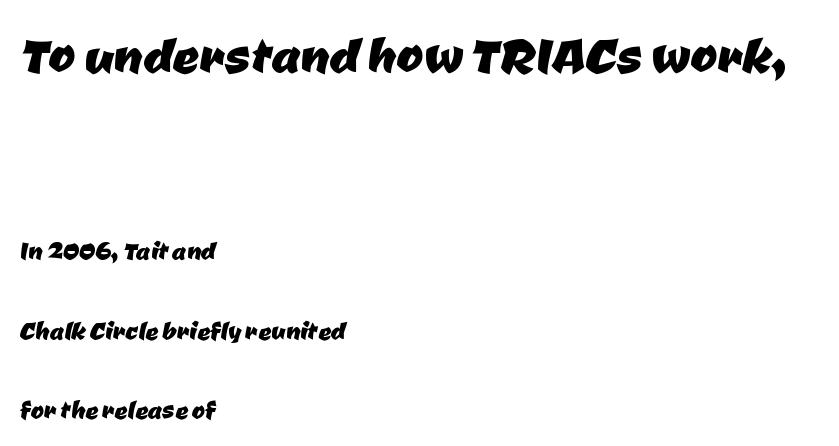
{"serif": "no", "width": "normal", "stroke_contrast": "low", "x_height": "medium", "monospaced": "no", "underline": "no", "align": "left", "line_spacing": "loose", "line_spacing_ratio": 2.49, "letter_spacing": "normal", "letter_spacing_em": 0.0, "larger_block": "first", "size_ratio": 2.03, "glyph_px": 65}
